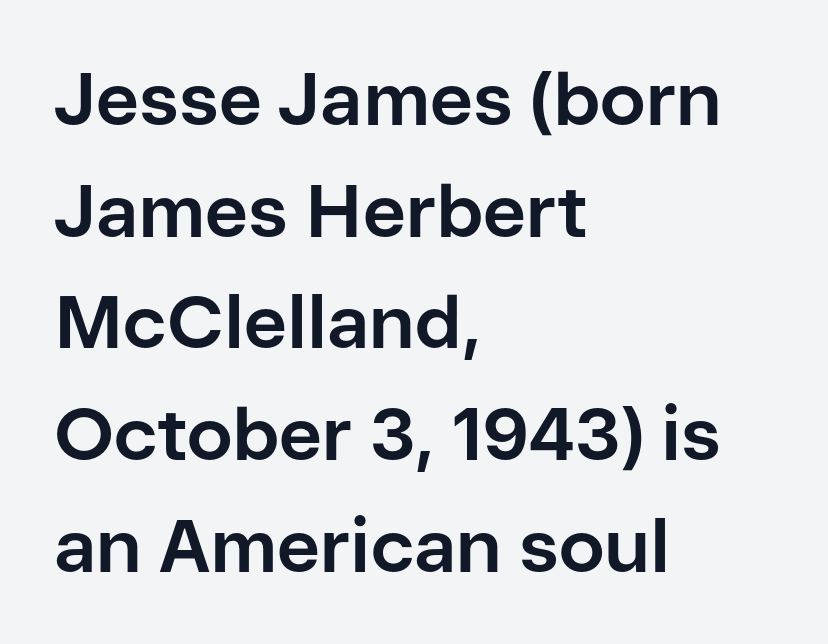
Q: Is the text bold? A: Yes.
Q: Is the text italic (slanted)? A: No, it is upright.
Q: Is the typeface a serif or a sans-serif typeface? A: Sans-serif.
Q: Is the text underlined? A: No.
Q: How is the paragraph aligned? A: Left-aligned.
Q: Is the spacing between letters normal or unusually wide? A: Normal.
Q: Is the spacing between lines tight, normal or loose? A: Normal.
Q: Width (condensed, normal, or wide)? A: Normal.
Q: Stroke contrast? A: Low.
Q: x-height? A: Medium.
Q: Monospaced? A: No.
